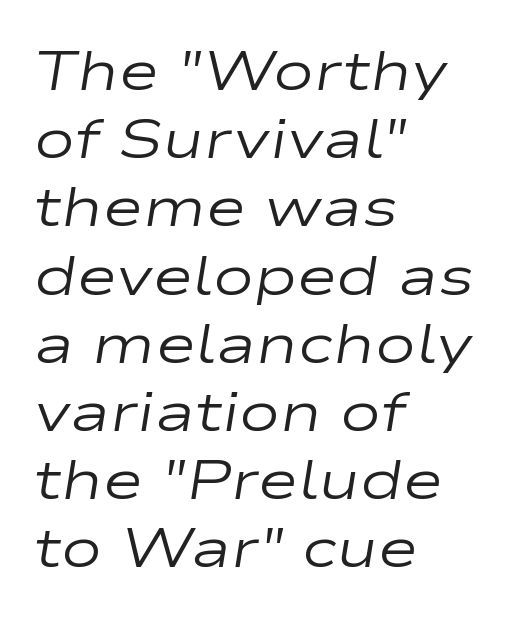
Bare-footed words on every line. You could not count columns in this text — the font is proportionally spaced. The font's italic variant was chosen for this text. Unbolded letterforms with no extra heft.
